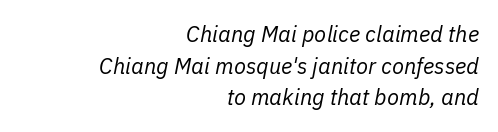
{"italic": "yes", "lean": "right", "slant_degrees": 11, "bold": "no", "underline": "no", "align": "right", "line_spacing": "normal", "line_spacing_ratio": 1.44, "letter_spacing": "normal", "letter_spacing_em": 0.0, "glyph_px": 22}
